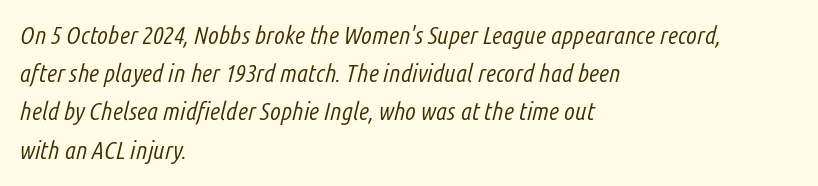
The image shows 25 px text type, italic (leaning right); set left-aligned, normal line spacing (1.53x), normal letter spacing, not underlined.
